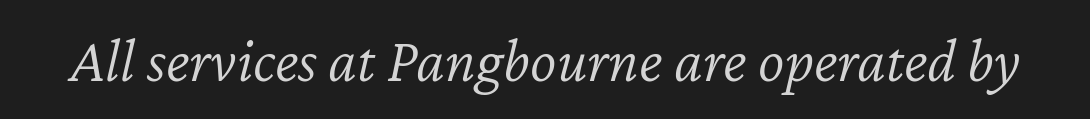
{"italic": "yes", "lean": "right", "slant_degrees": 12, "bold": "no", "weight": "light", "width": "normal", "stroke_contrast": "low", "x_height": "medium", "monospaced": "no", "underline": "no", "letter_spacing": "normal", "letter_spacing_em": 0.0, "glyph_px": 63}
